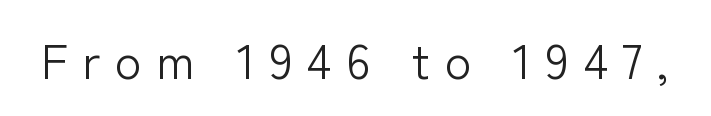
The image shows 49 px light sans-serif type, upright; set unusually wide letter spacing (+0.29 em), not underlined; low stroke contrast and a medium x-height.
